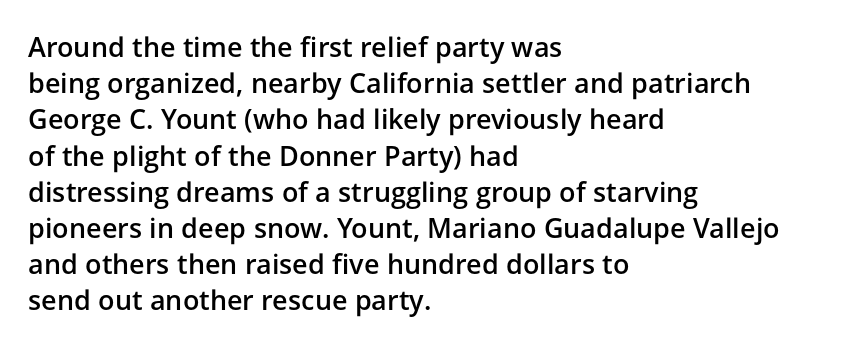
{"italic": "no", "bold": "semi", "underline": "no", "align": "left", "line_spacing": "normal", "line_spacing_ratio": 1.34, "letter_spacing": "normal", "letter_spacing_em": 0.0, "glyph_px": 27}
